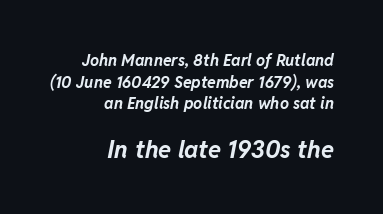
The image shows 24 px bold type, italic (leaning right); set right-aligned, normal line spacing (1.35x), normal letter spacing, not underlined; the second (bottom) block is 1.5x larger.
